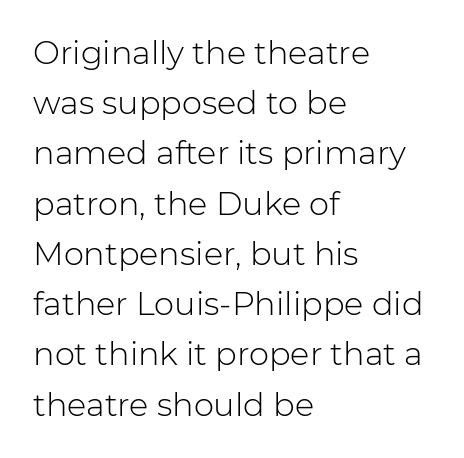
The image shows 32 px light sans-serif type, upright; set left-aligned, normal line spacing (1.57x), normal letter spacing, not underlined; low stroke contrast and a medium x-height.
